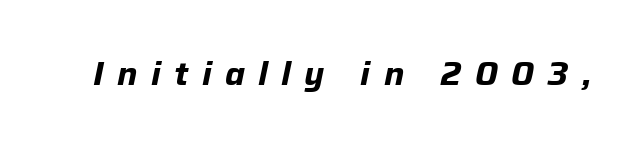
A clean baseline with only descenders dipping below it. The passage shown has open, widely tracked lettering throughout. Does the weight exceed regular? Yes, all the way to bold. Looks like regular typesetting: each glyph gets only the width it needs. Italic? Definitely — the glyphs are oblique.
